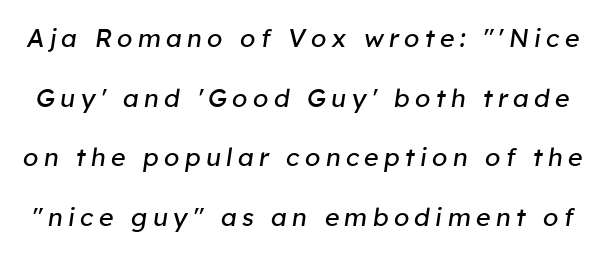
Q: Is the text bold? A: No.
Q: Is the text italic (slanted)? A: Yes, it leans right by about 8 degrees.
Q: Is the text underlined? A: No.
Q: Is the spacing between letters normal or unusually wide? A: Unusually wide.
Q: Is the spacing between lines tight, normal or loose? A: Loose.
